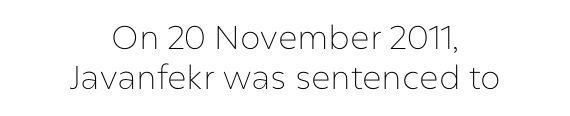
{"serif": "no", "italic": "no", "bold": "no", "weight": "thin", "width": "normal", "stroke_contrast": "low", "x_height": "medium", "monospaced": "no", "underline": "no", "align": "center", "line_spacing_ratio": 1.22, "letter_spacing": "normal", "letter_spacing_em": 0.0, "glyph_px": 33}
